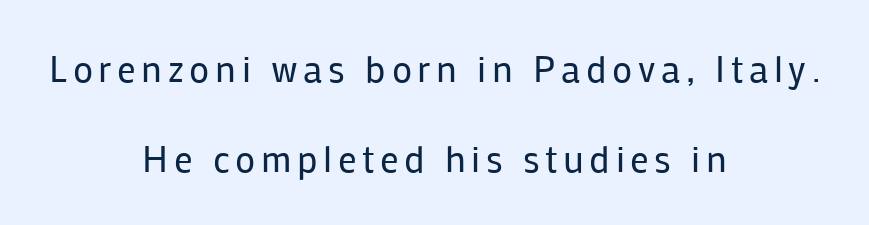
Weight: not bold — regular or lighter. Baseline-to-baseline distance is far greater than the letter height. Does the lettering tilt? It doesn't — this is upright. The space directly below the letters is spotless. Serifs: no, the terminals of the letterforms are clean.
